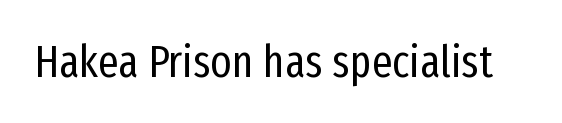
Q: Is the text bold? A: No.
Q: Is the text italic (slanted)? A: No, it is upright.
Q: Is the typeface a serif or a sans-serif typeface? A: Sans-serif.
Q: Is the text underlined? A: No.
Q: Is the spacing between letters normal or unusually wide? A: Normal.
Q: Width (condensed, normal, or wide)? A: Condensed.
Q: Stroke contrast? A: Low.
Q: x-height? A: Medium.
Q: Monospaced? A: No.
